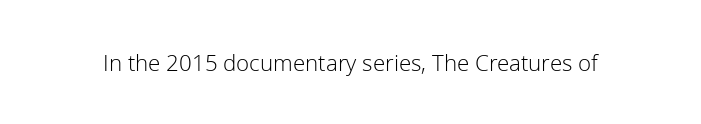
Only glyphs here, with clear space below each row. Notice how the stems are strictly vertical — no italics here. Between one letter and the next there's only the usual sliver of space. Is this a heavy cut? Hardly; it is regular or lighter.
